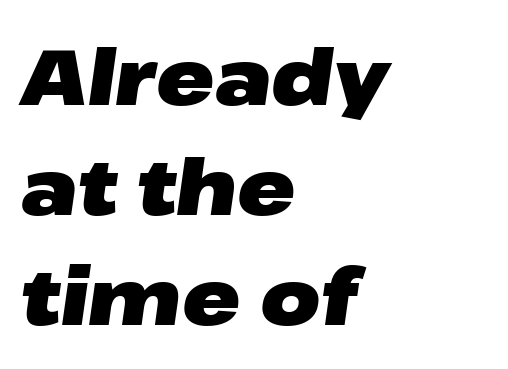
The space beneath each line is pristine and unruled. The rendering uses natural spacing where letterforms have individual widths. This block has exactly the height ordinary leading produces. All the whitespace from short lines collects on the right. Glyph-to-glyph distance matches everyday printed text. How heavy is the stroke? Heavy — this is a bold.
